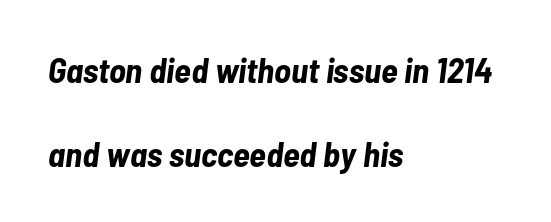
Baseline-to-baseline distance is far greater than the letter height. Slant detected: the letters are inclined. If you drew a ruler down the left edge, every line would touch it. This rendering features lettering with no underline. Honestly, the letter spacing is just normal — you wouldn't notice it. Each letter keeps its own natural width here, so spacing adapts to shape.
